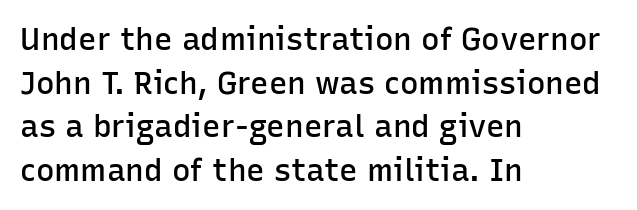
{"serif": "no", "italic": "no", "bold": "semi", "weight": "semibold", "width": "normal", "stroke_contrast": "low", "x_height": "medium", "monospaced": "no", "underline": "no", "align": "left", "line_spacing": "normal", "line_spacing_ratio": 1.41, "letter_spacing": "normal", "letter_spacing_em": 0.0, "glyph_px": 31}
